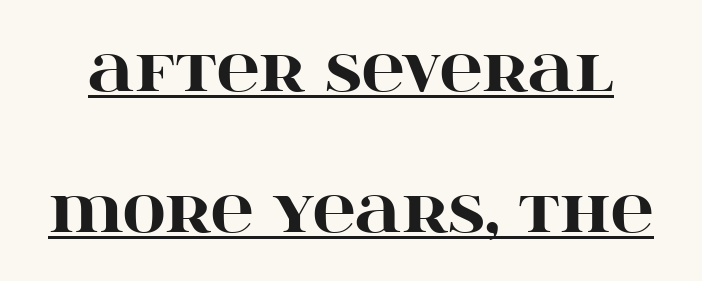
Q: Is the text bold? A: Yes.
Q: Is the text italic (slanted)? A: No, it is upright.
Q: Is the typeface a serif or a sans-serif typeface? A: Serif.
Q: Is the text underlined? A: Yes.
Q: Is the spacing between letters normal or unusually wide? A: Normal.
Q: Is the spacing between lines tight, normal or loose? A: Loose.
Q: Width (condensed, normal, or wide)? A: Wide.
Q: Stroke contrast? A: High.
Q: x-height? A: Large.
Q: Monospaced? A: No.
